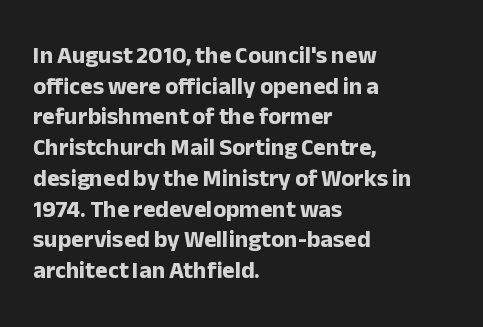
{"italic": "no", "bold": "yes", "underline": "no", "align": "left", "line_spacing": "normal", "line_spacing_ratio": 1.28, "letter_spacing": "normal", "letter_spacing_em": 0.0, "glyph_px": 24}
